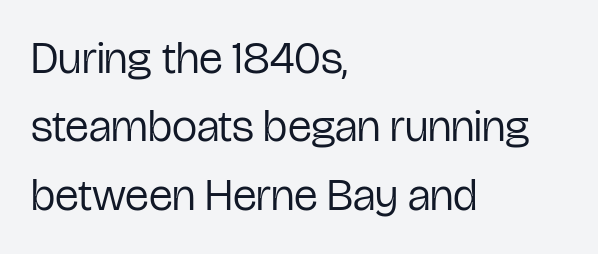
The image shows 45 px regular-weight, condensed sans-serif type, upright; set left-aligned, normal line spacing (1.52x), normal letter spacing, not underlined; low stroke contrast and a medium x-height.
